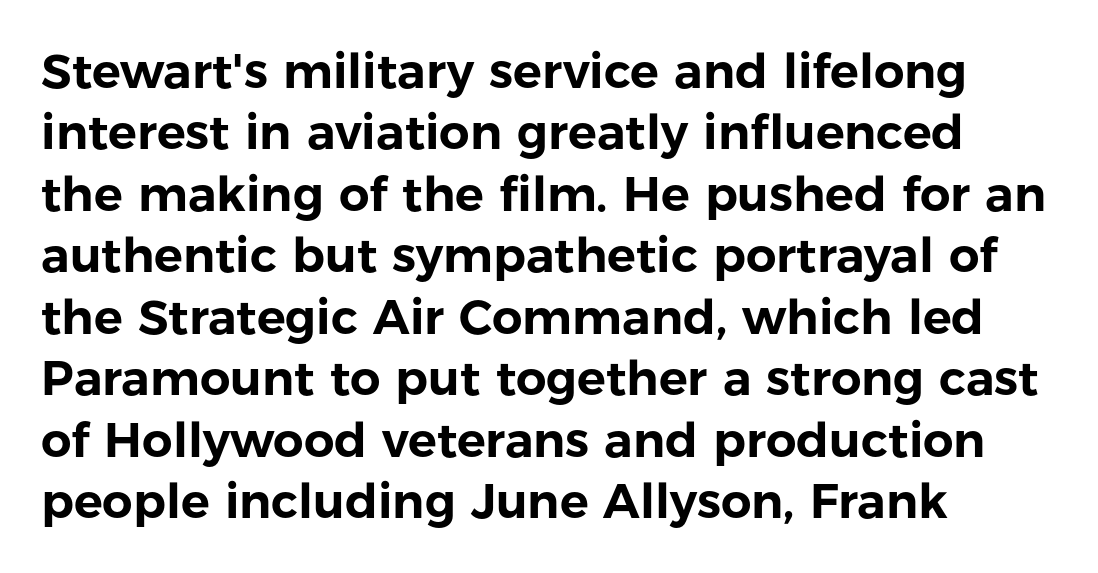
The image shows 48 px sans-serif type, upright; set left-aligned, normal line spacing (1.28x), normal letter spacing, not underlined; low stroke contrast and a medium x-height.
